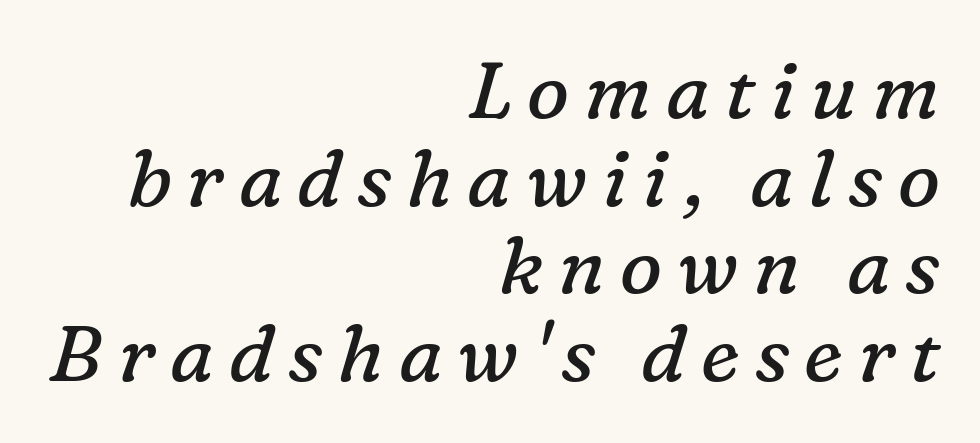
Q: Is the text bold? A: No.
Q: Is the text italic (slanted)? A: Yes, it leans right by about 16 degrees.
Q: Is the typeface a serif or a sans-serif typeface? A: Serif.
Q: Is the text underlined? A: No.
Q: How is the paragraph aligned? A: Right-aligned.
Q: Is the spacing between lines tight, normal or loose? A: Tight.
Q: Width (condensed, normal, or wide)? A: Normal.
Q: Stroke contrast? A: Low.
Q: x-height? A: Medium.
Q: Monospaced? A: No.
